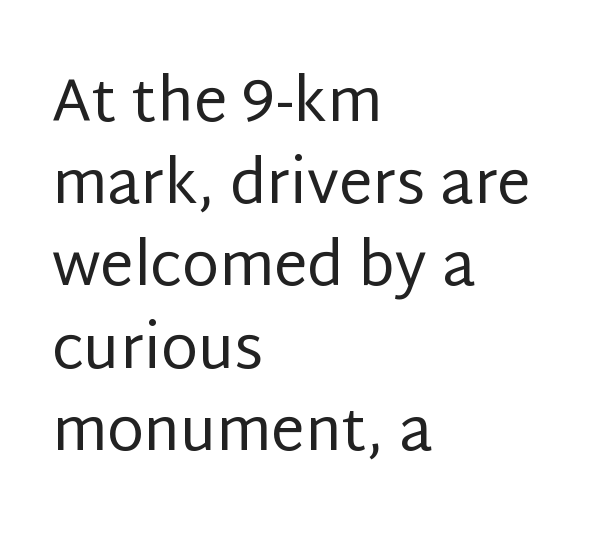
Q: Is the text bold? A: No.
Q: Is the text italic (slanted)? A: No, it is upright.
Q: Is the typeface a serif or a sans-serif typeface? A: Sans-serif.
Q: Is the text underlined? A: No.
Q: How is the paragraph aligned? A: Left-aligned.
Q: Is the spacing between letters normal or unusually wide? A: Normal.
Q: Is the spacing between lines tight, normal or loose? A: Normal.
Q: Width (condensed, normal, or wide)? A: Normal.
Q: Stroke contrast? A: Low.
Q: x-height? A: Large.
Q: Monospaced? A: No.
